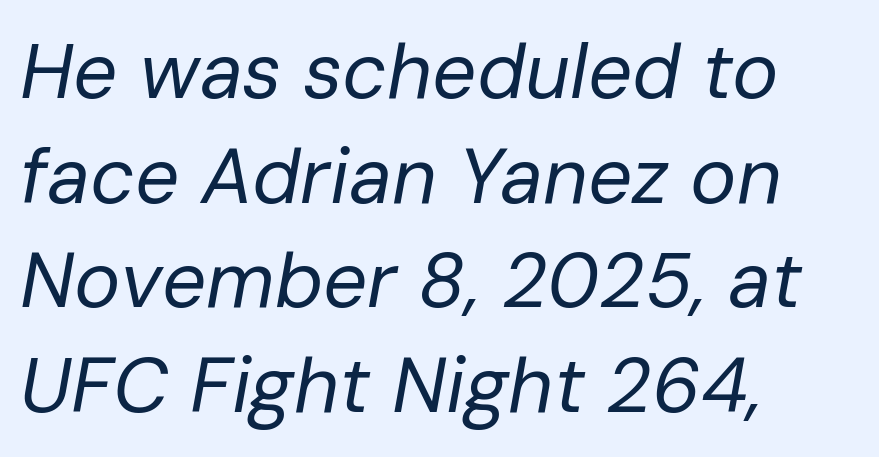
Q: Is the text bold? A: No.
Q: Is the text italic (slanted)? A: Yes, it leans right by about 10 degrees.
Q: Is the text underlined? A: No.
Q: How is the paragraph aligned? A: Left-aligned.
Q: Is the spacing between letters normal or unusually wide? A: Normal.
Q: Is the spacing between lines tight, normal or loose? A: Normal.
Q: Width (condensed, normal, or wide)? A: Normal.
Q: Stroke contrast? A: Low.
Q: x-height? A: Medium.
Q: Monospaced? A: No.
